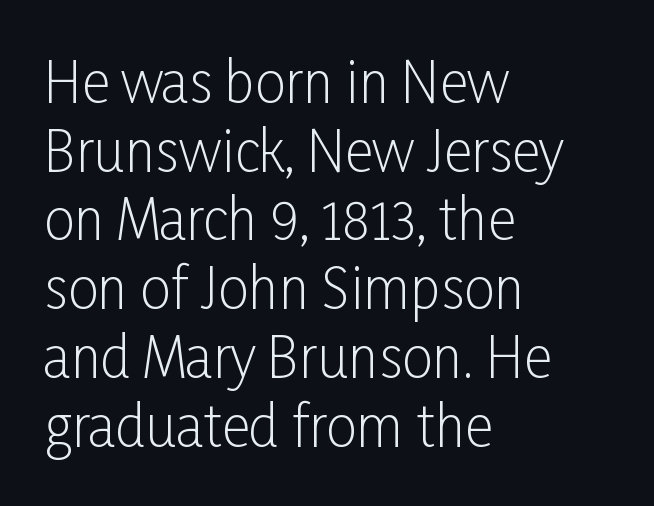
The image shows 55 px light, condensed sans-serif type, upright; set left-aligned, normal line spacing (1.25x), normal letter spacing, not underlined; low stroke contrast and a medium x-height.
